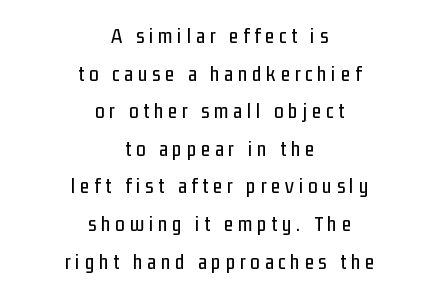
Rule under the text: the space is simply empty. Does extra space separate the letters? Yes, quite a lot of it. One-word summary of the alignment: center. Vertical strokes here are truly vertical.
